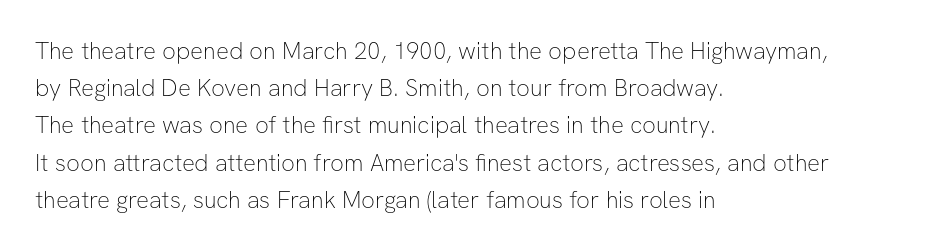
Ordinary non-slanted type is in use. This sample uses plain, unmodified letter spacing. Has an underline been added? It has not. The designer left line spacing at the default. The cut favours lightness, reaching ordinary text weight at its darkest. Layout note: lines flush left.
